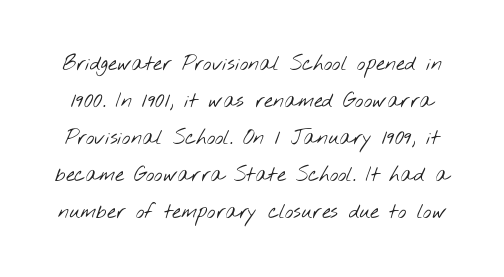
Q: Is the text bold? A: No.
Q: Is the text underlined? A: No.
Q: Is the spacing between letters normal or unusually wide? A: Normal.
